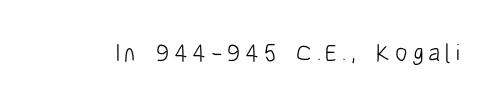
Q: Is the text bold? A: No.
Q: Is the text italic (slanted)? A: No, it is upright.
Q: Is the text underlined? A: No.
